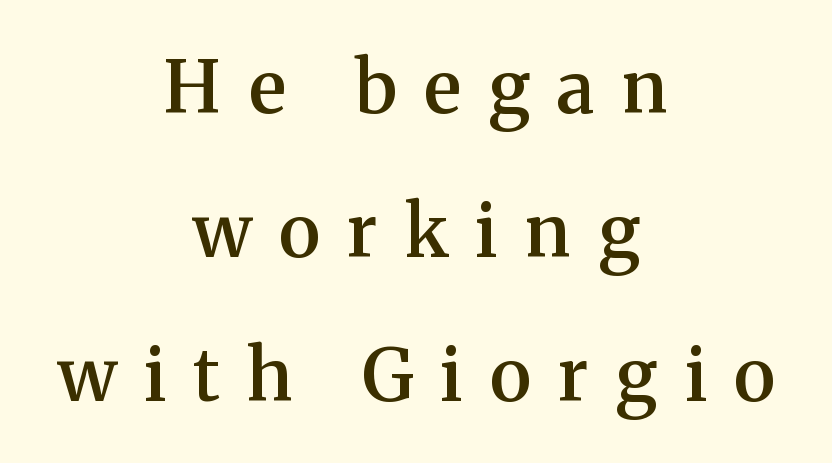
Q: Is the text bold? A: Semi-bold.
Q: Is the text italic (slanted)? A: No, it is upright.
Q: Is the typeface a serif or a sans-serif typeface? A: Serif.
Q: Is the text underlined? A: No.
Q: How is the paragraph aligned? A: Centered.
Q: Is the spacing between letters normal or unusually wide? A: Unusually wide.
Q: Is the spacing between lines tight, normal or loose? A: Loose.
Q: Width (condensed, normal, or wide)? A: Normal.
Q: Stroke contrast? A: Medium.
Q: x-height? A: Medium.
Q: Monospaced? A: No.
